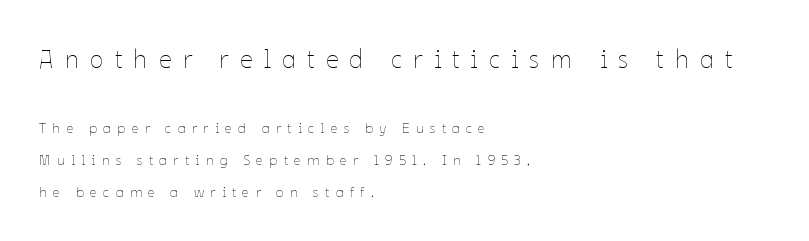
Q: Is the text bold? A: No.
Q: Is the text italic (slanted)? A: No, it is upright.
Q: Is the text underlined? A: No.
Q: How is the paragraph aligned? A: Left-aligned.
Q: Is the spacing between letters normal or unusually wide? A: Unusually wide.
Q: Is the spacing between lines tight, normal or loose? A: Loose.
Q: Which block of text is set in a larger size, the first (top) or the second (bottom)? A: The first (top) one.
